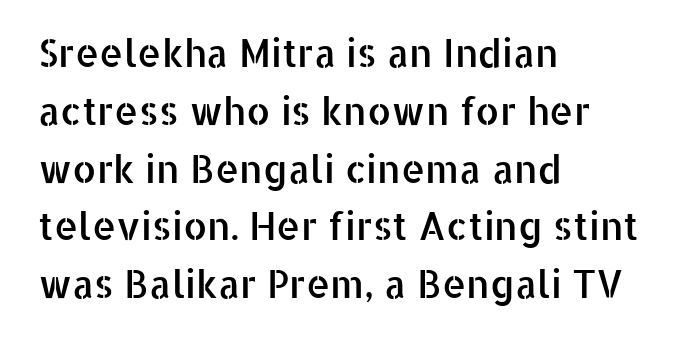
Q: Is the text italic (slanted)? A: No, it is upright.
Q: Is the typeface a serif or a sans-serif typeface? A: Sans-serif.
Q: Is the text underlined? A: No.
Q: How is the paragraph aligned? A: Left-aligned.
Q: Is the spacing between letters normal or unusually wide? A: Normal.
Q: Is the spacing between lines tight, normal or loose? A: Normal.
Q: Width (condensed, normal, or wide)? A: Normal.
Q: Stroke contrast? A: Low.
Q: x-height? A: Medium.
Q: Monospaced? A: No.
